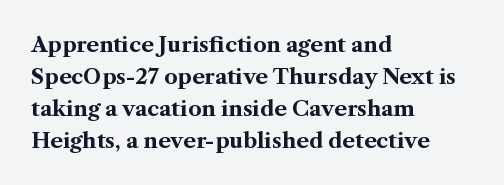
The image shows 21 px bold type, upright; set left-aligned, normal line spacing (1.52x), normal letter spacing, not underlined.
